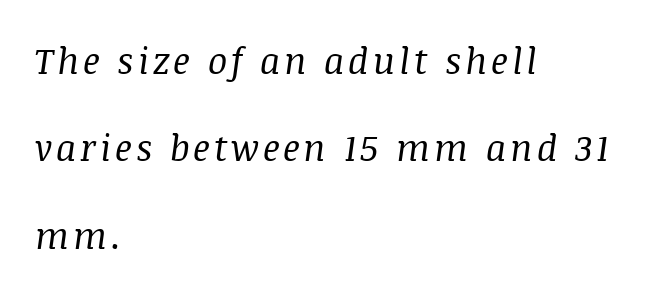
{"serif": "yes", "italic": "yes", "lean": "right", "slant_degrees": 8, "bold": "no", "weight": "regular", "width": "normal", "stroke_contrast": "medium", "x_height": "large", "monospaced": "no", "underline": "no", "align": "left", "line_spacing": "loose", "line_spacing_ratio": 2.43, "glyph_px": 36}
